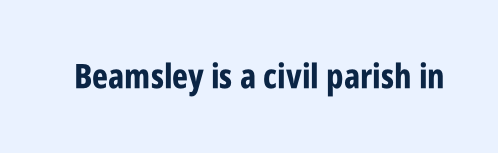
The image shows 34 px bold, condensed sans-serif type, upright; set normal letter spacing, not underlined; low stroke contrast and a large x-height.
